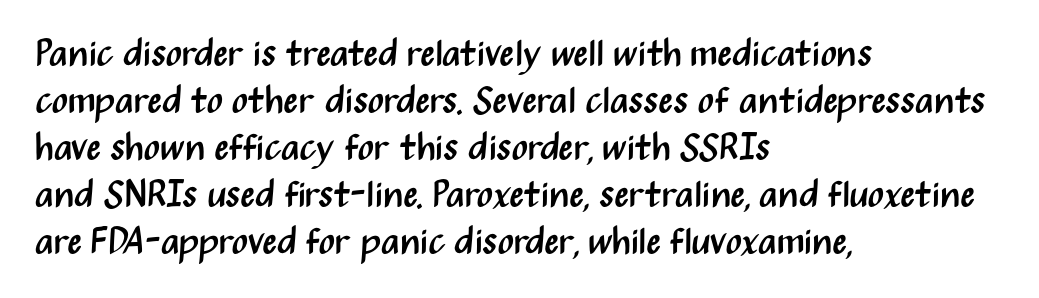
{"serif": "no", "italic": "no", "bold": "no", "weight": "regular", "width": "condensed", "stroke_contrast": "medium", "x_height": "medium", "monospaced": "no", "underline": "no", "align": "left", "line_spacing_ratio": 1.24, "letter_spacing": "normal", "letter_spacing_em": 0.0, "glyph_px": 38}
